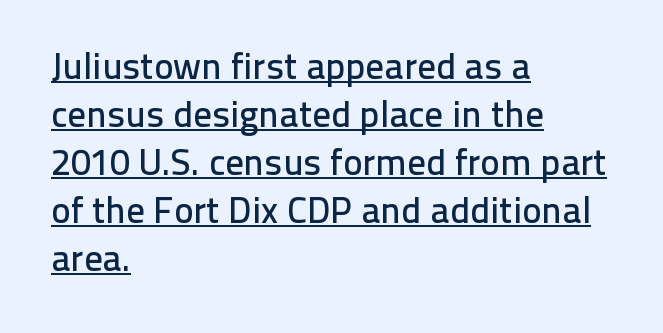
{"serif": "no", "italic": "no", "width": "normal", "stroke_contrast": "low", "x_height": "medium", "monospaced": "no", "underline": "yes", "align": "left", "line_spacing": "normal", "line_spacing_ratio": 1.3, "letter_spacing": "normal", "letter_spacing_em": 0.0, "glyph_px": 37}
